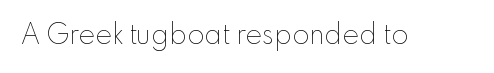
Q: Is the text bold? A: No.
Q: Is the text italic (slanted)? A: No, it is upright.
Q: Is the text underlined? A: No.
Q: Is the spacing between letters normal or unusually wide? A: Normal.
Q: Width (condensed, normal, or wide)? A: Normal.
Q: Stroke contrast? A: Low.
Q: x-height? A: Small.
Q: Monospaced? A: No.
